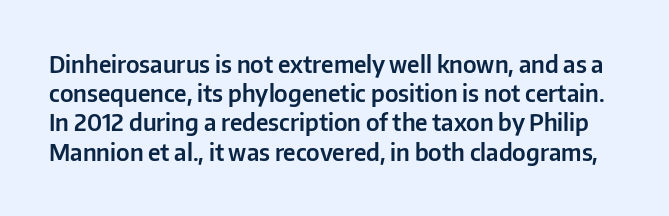
The image shows 23 px text type, upright; set normal line spacing (1.27x), normal letter spacing, not underlined.
